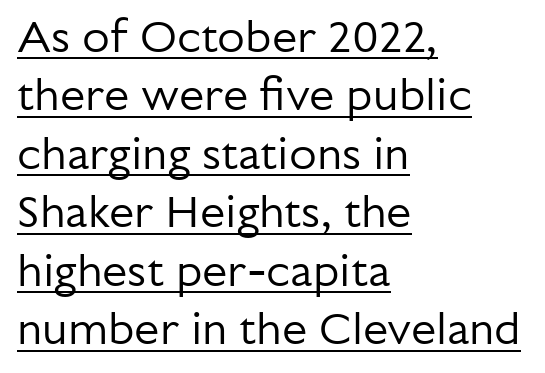
{"serif": "no", "italic": "no", "bold": "no", "weight": "regular", "width": "normal", "stroke_contrast": "low", "x_height": "medium", "monospaced": "no", "underline": "yes", "align": "left", "line_spacing": "normal", "line_spacing_ratio": 1.3, "letter_spacing": "normal", "letter_spacing_em": 0.0, "glyph_px": 45}
